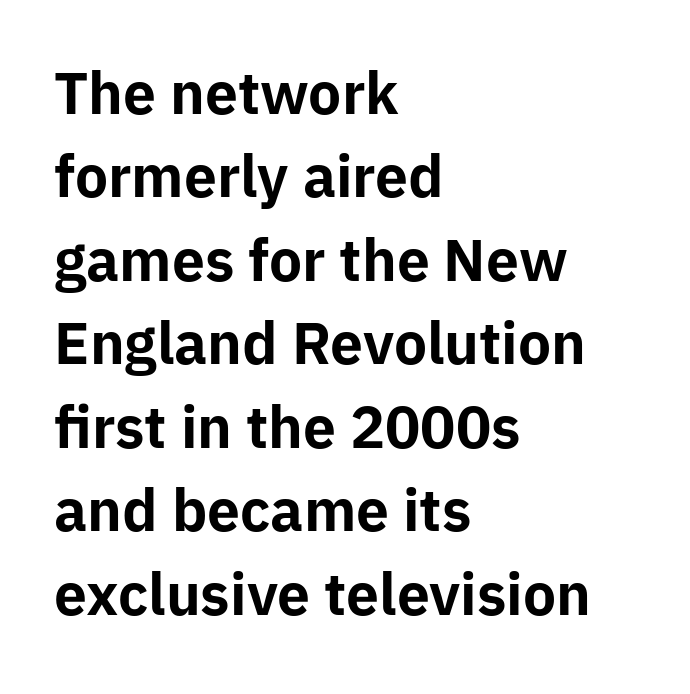
{"serif": "no", "italic": "no", "bold": "yes", "weight": "bold", "width": "normal", "stroke_contrast": "low", "x_height": "medium", "monospaced": "no", "underline": "no", "align": "left", "line_spacing": "normal", "line_spacing_ratio": 1.49, "letter_spacing": "normal", "letter_spacing_em": 0.0, "glyph_px": 56}
